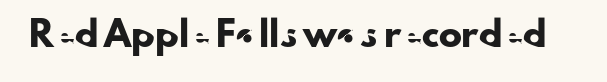
Q: Is the text italic (slanted)? A: No, it is upright.
Q: Is the text underlined? A: No.
Q: Is the spacing between letters normal or unusually wide? A: Normal.
